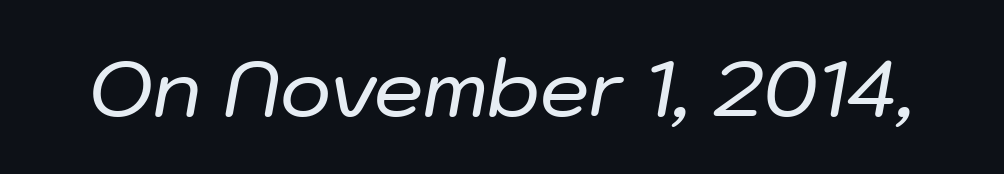
{"italic": "yes", "lean": "right", "slant_degrees": 10, "width": "normal", "stroke_contrast": "low", "x_height": "medium", "monospaced": "no", "underline": "no", "letter_spacing": "normal", "letter_spacing_em": 0.0, "glyph_px": 78}
